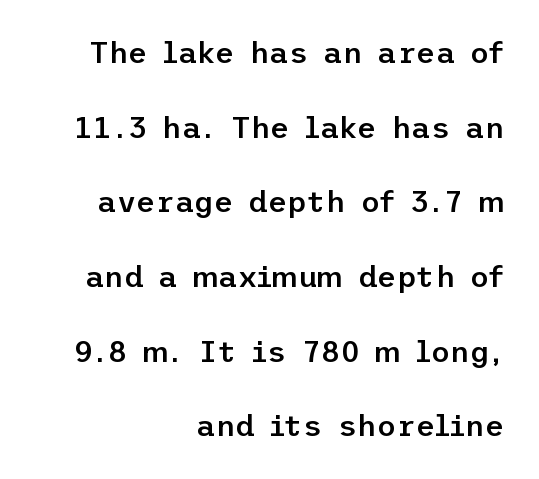
The image shows 30 px semibold sans-serif type, upright; set right-aligned, loose line spacing (2.49x), normal letter spacing, not underlined; low stroke contrast and a medium x-height.
